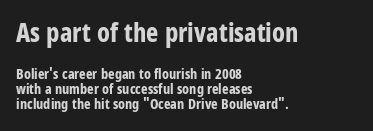
{"italic": "no", "bold": "yes", "underline": "no", "align": "left", "line_spacing": "tight", "line_spacing_ratio": 1.07, "letter_spacing": "normal", "letter_spacing_em": 0.0, "larger_block": "first", "size_ratio": 1.86, "glyph_px": 26}
